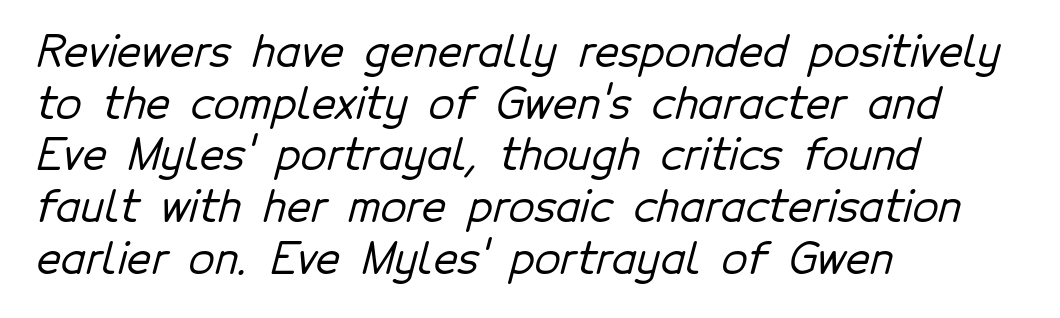
{"serif": "no", "width": "normal", "stroke_contrast": "low", "x_height": "medium", "monospaced": "no", "underline": "no", "align": "left", "line_spacing_ratio": 1.23, "letter_spacing": "normal", "letter_spacing_em": 0.0, "glyph_px": 42}
